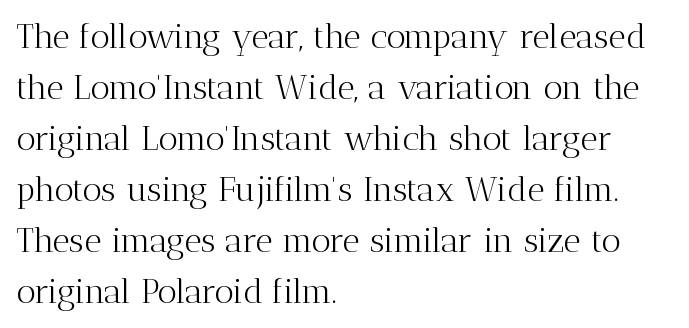
{"serif": "yes", "italic": "no", "bold": "no", "weight": "light", "width": "normal", "stroke_contrast": "medium", "x_height": "medium", "monospaced": "no", "underline": "no", "align": "left", "line_spacing": "normal", "line_spacing_ratio": 1.5, "letter_spacing": "normal", "letter_spacing_em": 0.0, "glyph_px": 34}
